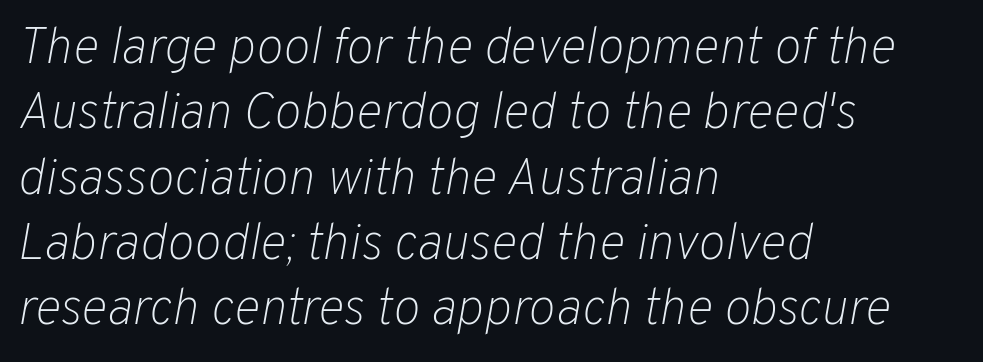
The image shows 51 px light type, italic (leaning right); set left-aligned, normal line spacing (1.28x), normal letter spacing, not underlined; low stroke contrast and a medium x-height.
